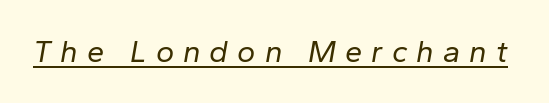
{"italic": "yes", "lean": "right", "slant_degrees": 10, "bold": "no", "weight": "regular", "width": "normal", "stroke_contrast": "low", "x_height": "medium", "monospaced": "no", "underline": "yes", "letter_spacing": "wide", "letter_spacing_em": 0.29, "glyph_px": 31}
